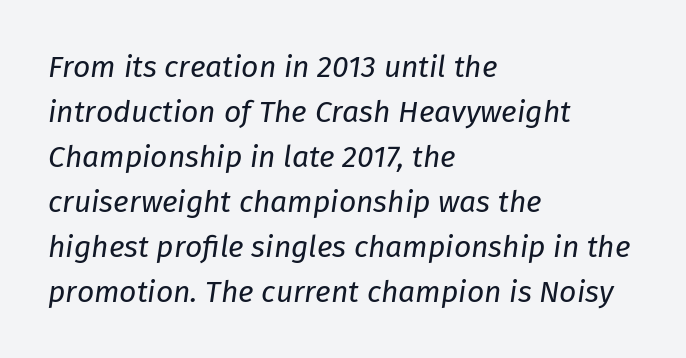
Each letter keeps its own natural width here, so spacing adapts to shape. The line texture is even and compact thanks to regular tracking. Is the block centered? No — it sits flush against the left margin. Only glyphs here, with clear space below each row. The vertical gap from one line to the next is medium. A quiet, ordinary-to-light weight characterises the typeface.
